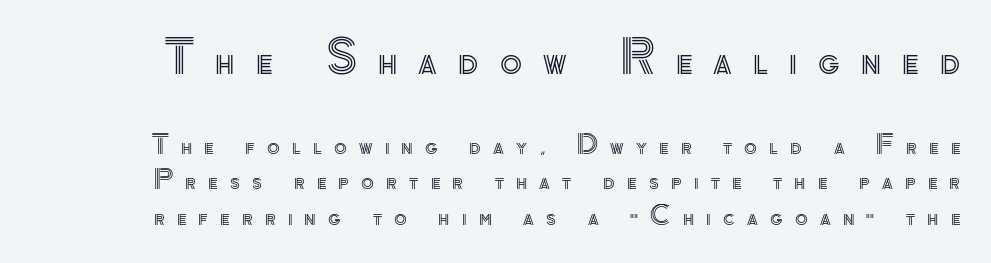
The letters stand upright; this is a roman face. The words here are not underlined. A typesetter would call this leading conventional body-copy spacing. The rendering uses natural spacing where letterforms have individual widths. Characters follow at a spacing far wider than the type designer built in. Between these two stacked blocks, the higher one wins on size.
